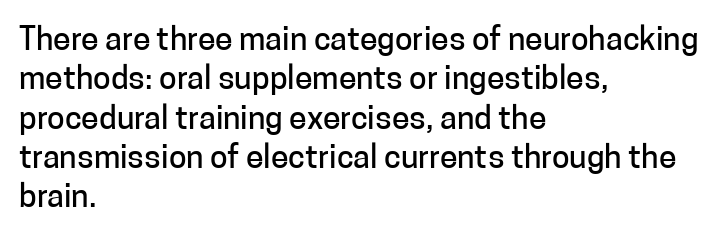
{"serif": "no", "italic": "no", "width": "normal", "stroke_contrast": "low", "x_height": "medium", "monospaced": "no", "underline": "no", "align": "left", "line_spacing_ratio": 1.23, "letter_spacing": "normal", "letter_spacing_em": 0.0, "glyph_px": 32}
